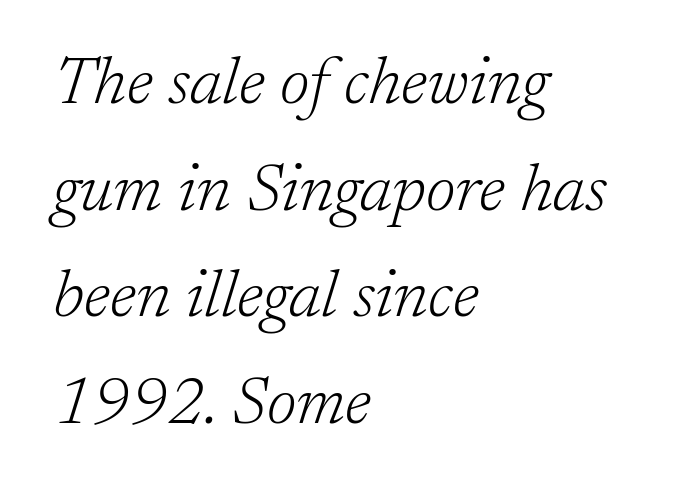
{"serif": "yes", "italic": "yes", "lean": "right", "slant_degrees": 17, "bold": "no", "weight": "light", "width": "normal", "stroke_contrast": "low", "x_height": "medium", "monospaced": "no", "underline": "no", "align": "left", "line_spacing": "normal", "line_spacing_ratio": 1.59, "letter_spacing": "normal", "letter_spacing_em": 0.0, "glyph_px": 67}
